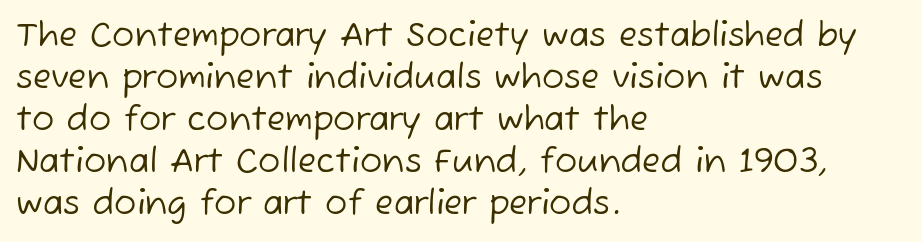
{"serif": "no", "bold": "no", "weight": "regular", "width": "normal", "stroke_contrast": "low", "x_height": "medium", "monospaced": "no", "underline": "no", "align": "left", "line_spacing": "normal", "line_spacing_ratio": 1.27, "letter_spacing": "normal", "letter_spacing_em": 0.0, "glyph_px": 33}
